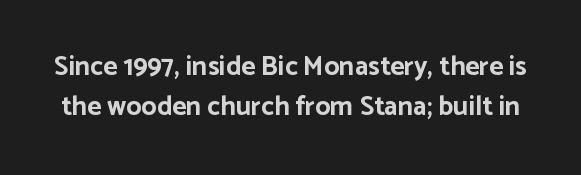
The space beneath each line is pristine and unruled. How are the letters spaced? Ordinarily, with no added tracking. Line spacing here is normal. The typesetting leans heavy: a genuine bold. Notice how the stems are strictly vertical — no italics here.
